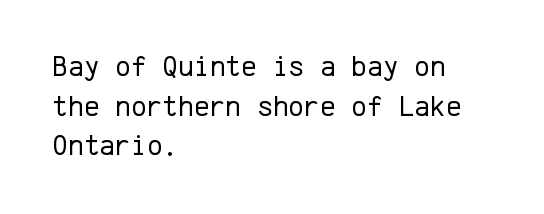
Q: Is the text bold? A: No.
Q: Is the text italic (slanted)? A: No, it is upright.
Q: Is the typeface a serif or a sans-serif typeface? A: Sans-serif.
Q: Is the text underlined? A: No.
Q: How is the paragraph aligned? A: Left-aligned.
Q: Is the spacing between letters normal or unusually wide? A: Normal.
Q: Is the spacing between lines tight, normal or loose? A: Normal.
Q: Width (condensed, normal, or wide)? A: Normal.
Q: Stroke contrast? A: Low.
Q: x-height? A: Medium.
Q: Monospaced? A: Yes.
